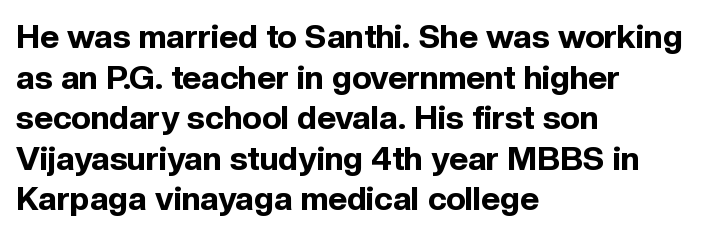
The image shows 33 px bold sans-serif type, upright; set left-aligned, line spacing 1.23x, normal letter spacing, not underlined; a medium x-height.
